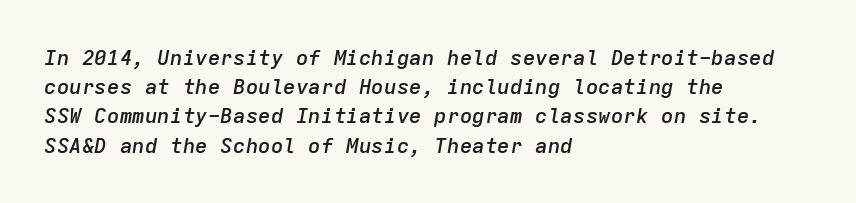
Students, note that the glyphs here touch the page at normal intervals. Set as a demibold, roughly 600 on the weight scale. The lines are quadded left. Baseline-to-baseline distance is the conventional proportion of letter height. Notice how the stems are inclined rather than vertical — that's the hallmark of italics.
